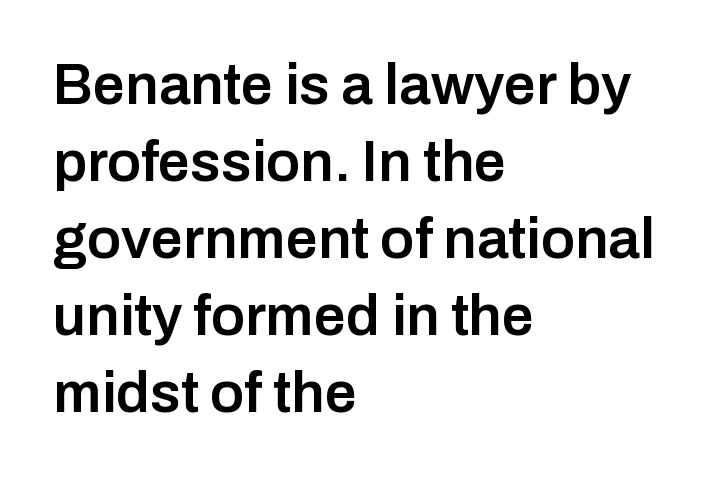
Stems and bowls a touch heavier than normal — semibold. Lines of text with bare space underneath. Every row of glyphs begins at an identical x-position on the left. Unlike italic type, these characters show no tilt at all. The designer went with a sans here, leaving each stem footless. Proportional: the letters do not fall into vertical columns.
